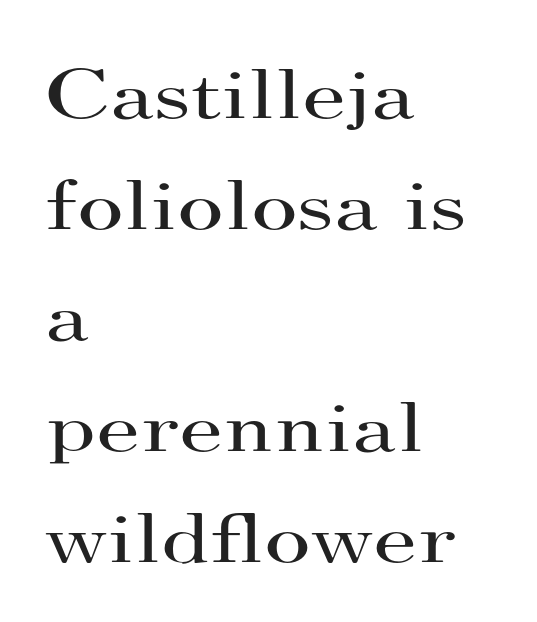
Q: Is the text bold? A: No.
Q: Is the text italic (slanted)? A: No, it is upright.
Q: Is the typeface a serif or a sans-serif typeface? A: Serif.
Q: Is the text underlined? A: No.
Q: How is the paragraph aligned? A: Left-aligned.
Q: Is the spacing between letters normal or unusually wide? A: Normal.
Q: Is the spacing between lines tight, normal or loose? A: Normal.
Q: Width (condensed, normal, or wide)? A: Wide.
Q: Stroke contrast? A: High.
Q: x-height? A: Small.
Q: Monospaced? A: No.
